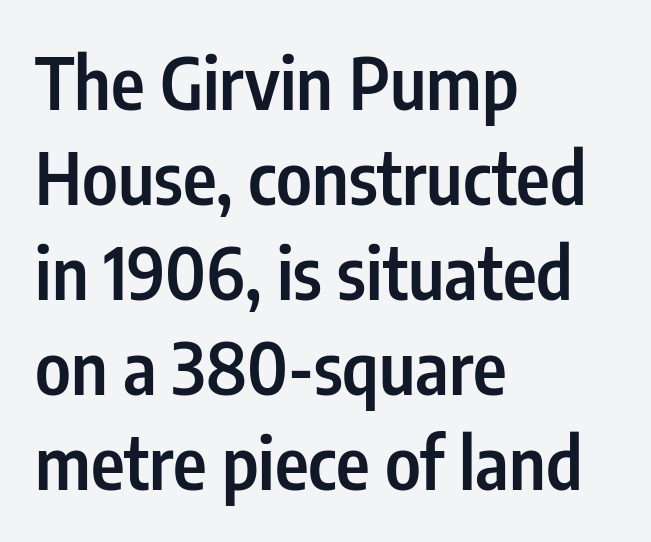
{"serif": "no", "italic": "no", "bold": "semi", "weight": "semibold", "width": "condensed", "stroke_contrast": "low", "x_height": "medium", "monospaced": "no", "underline": "no", "align": "left", "line_spacing": "normal", "line_spacing_ratio": 1.32, "letter_spacing": "normal", "letter_spacing_em": 0.0, "glyph_px": 72}
